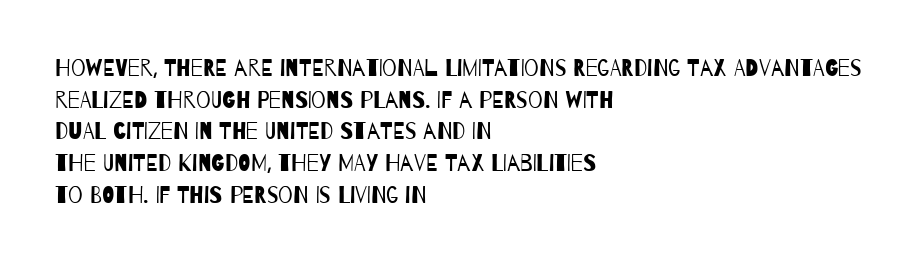
The image shows 23 px text type; set left-aligned, normal line spacing (1.38x), normal letter spacing, not underlined.
